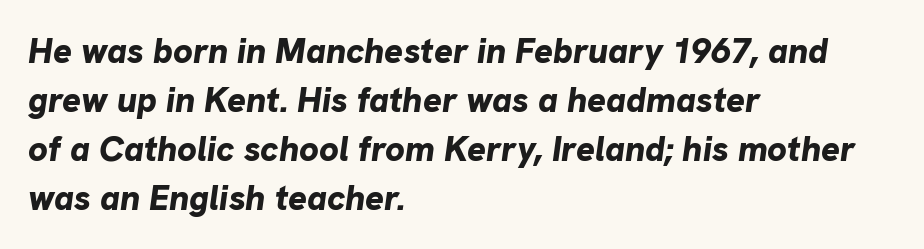
Visually the block forms a straight wall on the left and a jagged coastline on the right. The rendering applies a slant to the glyphs. These lines keep a tight, regular rhythm from letter to letter. How would I describe the line gaps? Plain and ordinary.
